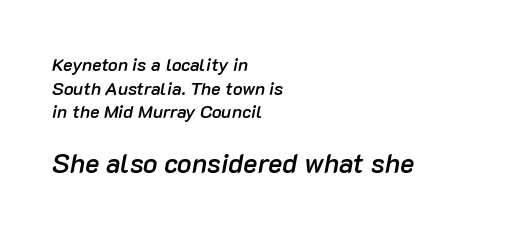
Q: Is the text bold? A: Semi-bold.
Q: Is the text italic (slanted)? A: Yes, it leans right by about 10 degrees.
Q: Is the text underlined? A: No.
Q: How is the paragraph aligned? A: Left-aligned.
Q: Is the spacing between letters normal or unusually wide? A: Normal.
Q: Is the spacing between lines tight, normal or loose? A: Normal.
Q: Which block of text is set in a larger size, the first (top) or the second (bottom)? A: The second (bottom) one.
